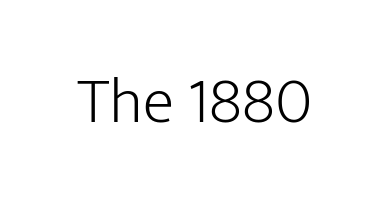
Q: Is the text bold? A: No.
Q: Is the text italic (slanted)? A: No, it is upright.
Q: Is the typeface a serif or a sans-serif typeface? A: Sans-serif.
Q: Is the text underlined? A: No.
Q: Is the spacing between letters normal or unusually wide? A: Normal.
Q: Width (condensed, normal, or wide)? A: Normal.
Q: Stroke contrast? A: Low.
Q: x-height? A: Medium.
Q: Monospaced? A: No.
